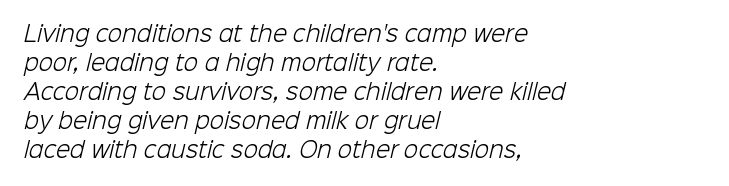
{"bold": "no", "underline": "no", "align": "left", "line_spacing": "normal", "line_spacing_ratio": 1.38, "letter_spacing": "normal", "letter_spacing_em": 0.0, "glyph_px": 21}
